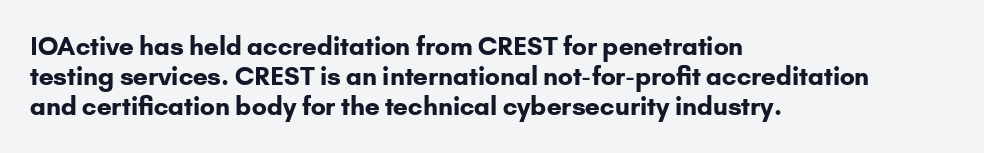
Q: Is the text bold? A: Yes.
Q: Is the text italic (slanted)? A: No, it is upright.
Q: Is the text underlined? A: No.
Q: How is the paragraph aligned? A: Left-aligned.
Q: Is the spacing between letters normal or unusually wide? A: Normal.
